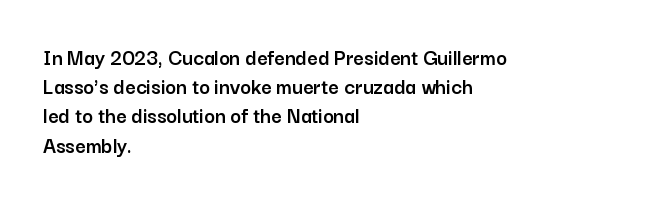
Interline gaps are of average width in this sample. Short note: letters normally spaced. Posture: vertical. The strip under each line holds only bare page. Which margin do the lines hug? The left one — the right edge is uneven.
